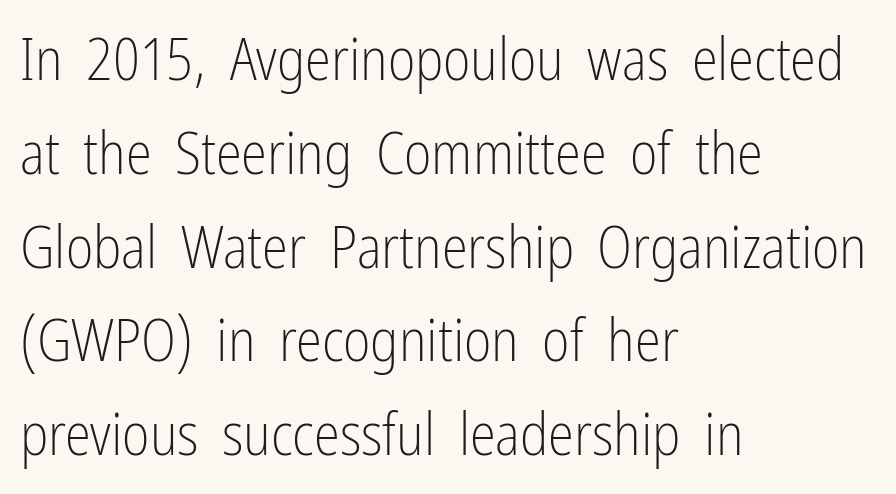
The image shows 59 px light, condensed sans-serif type, upright; set left-aligned, normal line spacing (1.59x), normal letter spacing, not underlined; low stroke contrast and a medium x-height.
